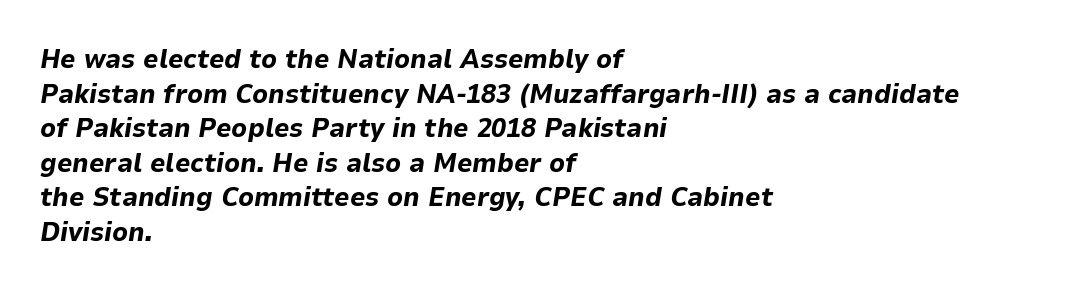
{"italic": "yes", "lean": "right", "slant_degrees": 9, "bold": "yes", "underline": "no", "align": "left", "line_spacing": "normal", "line_spacing_ratio": 1.28, "letter_spacing": "normal", "letter_spacing_em": 0.0, "glyph_px": 27}
